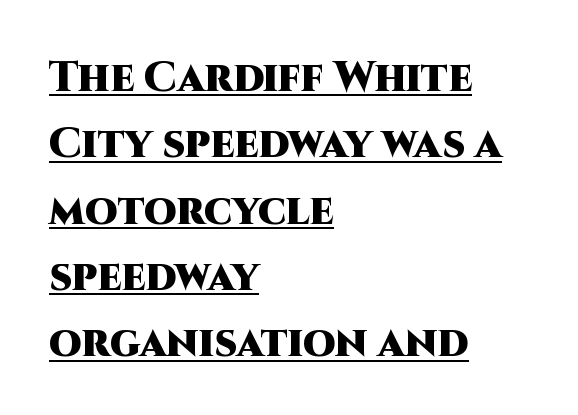
The setting favours the left margin, as ordinary paragraphs usually do. Is there much room between lines? A standard amount, neither cramped nor airy. Letterform terminals end flat and unadorned throughout the passage. Compared with an ordinary text face, these strokes are far heavier — a full bold.
